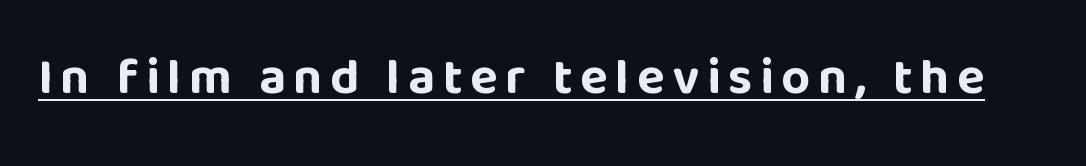
The image shows 51 px bold sans-serif type, upright; set underlined; low stroke contrast and a large x-height.
